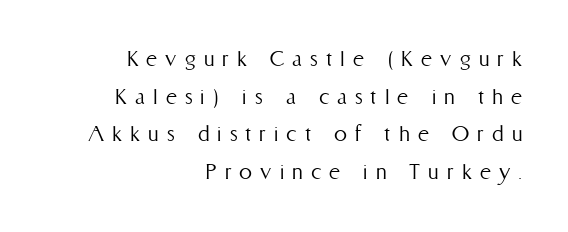
The image shows 26 px text type, upright; set right-aligned, normal line spacing (1.45x), unusually wide letter spacing (+0.31 em), not underlined.
